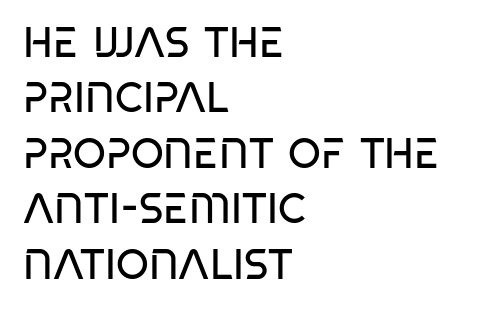
{"serif": "no", "italic": "no", "bold": "no", "weight": "regular", "width": "condensed", "stroke_contrast": "low", "x_height": "large", "monospaced": "no", "underline": "no", "align": "left", "line_spacing": "normal", "line_spacing_ratio": 1.32, "letter_spacing": "normal", "letter_spacing_em": 0.0, "glyph_px": 42}
